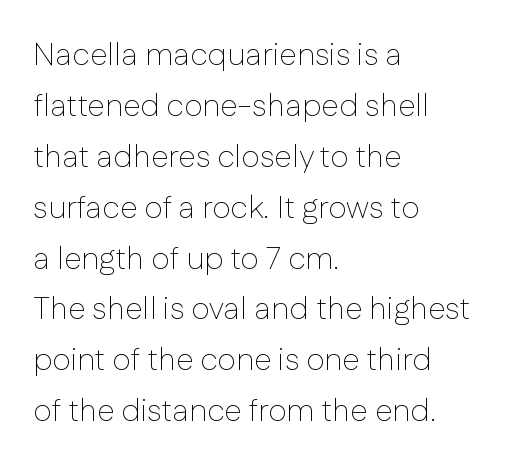
Q: Is the text bold? A: No.
Q: Is the text italic (slanted)? A: No, it is upright.
Q: Is the typeface a serif or a sans-serif typeface? A: Sans-serif.
Q: Is the text underlined? A: No.
Q: How is the paragraph aligned? A: Left-aligned.
Q: Is the spacing between letters normal or unusually wide? A: Normal.
Q: Is the spacing between lines tight, normal or loose? A: Normal.
Q: Width (condensed, normal, or wide)? A: Normal.
Q: Stroke contrast? A: Low.
Q: x-height? A: Medium.
Q: Monospaced? A: No.
